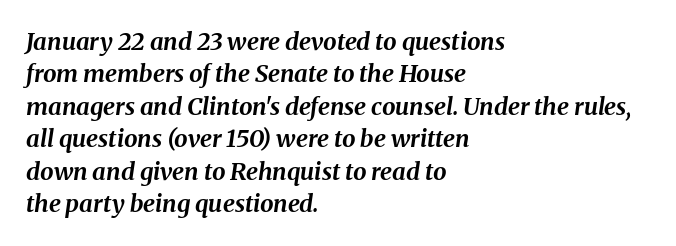
The image shows 24 px bold type, italic (leaning right); set left-aligned, normal line spacing (1.35x), normal letter spacing, not underlined.
